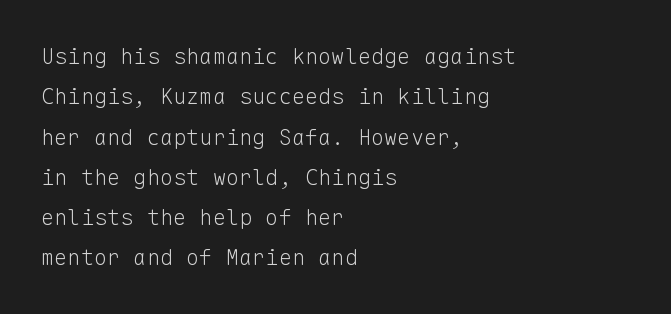
{"italic": "no", "bold": "no", "underline": "no", "align": "left", "line_spacing_ratio": 1.83, "letter_spacing": "normal", "letter_spacing_em": 0.0, "glyph_px": 22}
